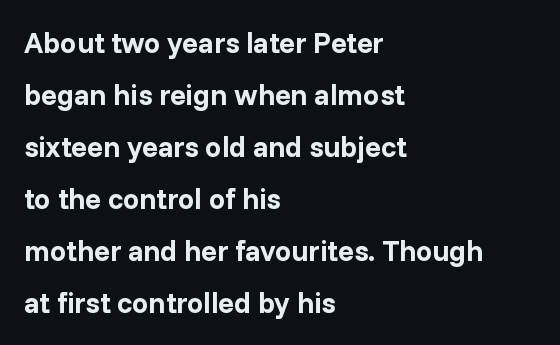
Q: Is the text bold? A: Yes.
Q: Is the text italic (slanted)? A: No, it is upright.
Q: Is the typeface a serif or a sans-serif typeface? A: Sans-serif.
Q: Is the text underlined? A: No.
Q: How is the paragraph aligned? A: Left-aligned.
Q: Is the spacing between letters normal or unusually wide? A: Normal.
Q: Width (condensed, normal, or wide)? A: Normal.
Q: Stroke contrast? A: Low.
Q: x-height? A: Medium.
Q: Monospaced? A: No.
